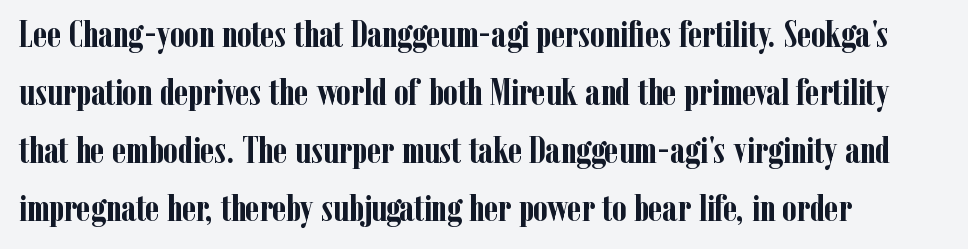
Regarding serifs, this sample has them. The rendering keeps characters at their native spacing. The vertical gap from one line to the next is medium. The typesetting leans heavy: a genuine bold. These lines are rendered in a variable-pitch font.
